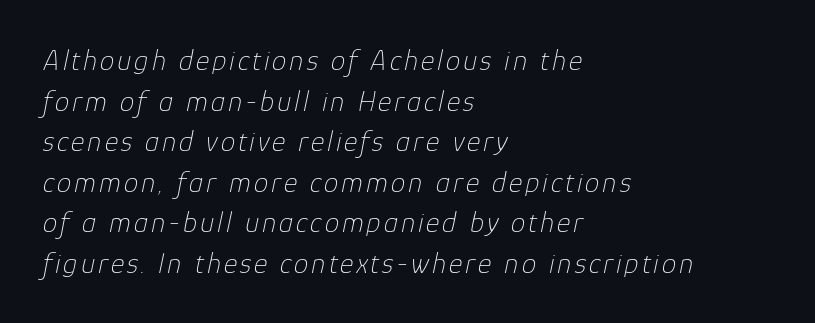
Character widths vary here, with narrow letters taking less room than wide ones. Short and long lines alike share a common starting point at left. Descenders hang freely into open space. The letters are slanted; this is an italic face. Leading: standard. Stem width sits at or under what a default text font uses.
